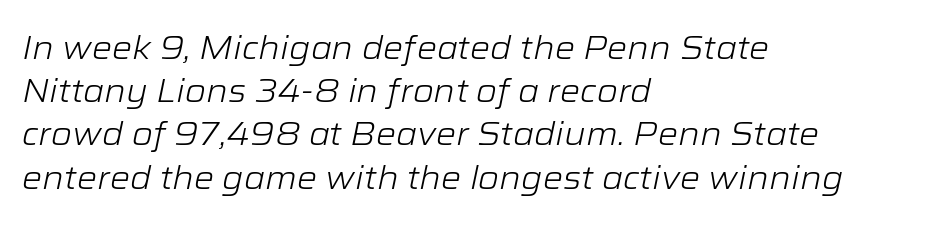
Nothing unusual about the tracking: characters are spaced as the font intends. The designer left line spacing at the default. Casual observation: everything's shoved over to the left. The rendering uses natural spacing where letterforms have individual widths. Anything drawn beneath the words? Only blank space.
